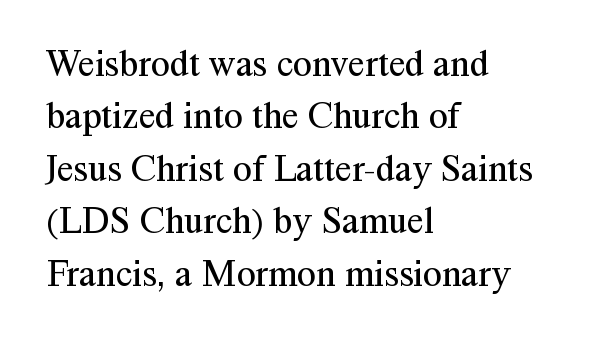
{"serif": "yes", "italic": "no", "bold": "no", "weight": "regular", "width": "normal", "stroke_contrast": "medium", "x_height": "medium", "monospaced": "no", "underline": "no", "align": "left", "line_spacing": "normal", "line_spacing_ratio": 1.38, "letter_spacing": "normal", "letter_spacing_em": 0.0, "glyph_px": 38}
